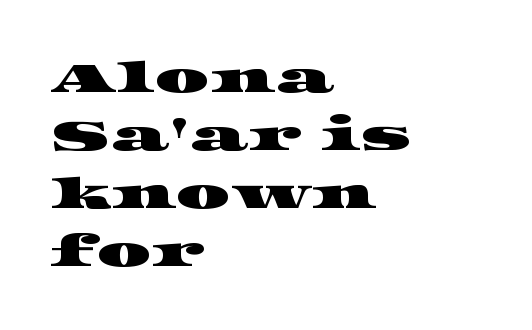
The image shows 43 px wide serif type; set left-aligned, normal line spacing (1.35x), normal letter spacing, not underlined; high stroke contrast and a large x-height.
